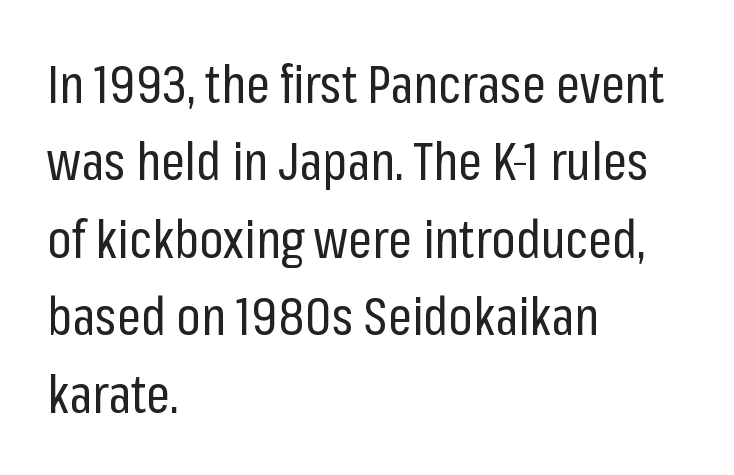
Upright lettering throughout. The rendering shows plain stroke endings on the letterforms — a sans-serif design. Left-aligned paragraph, ragged on the right. No letter is thick-stroked: the sample isn't bold.
